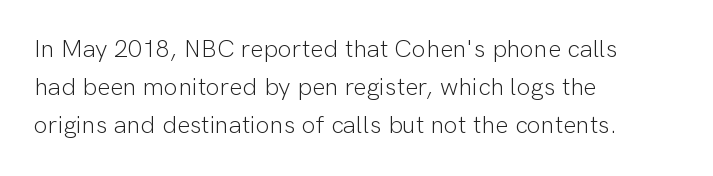
The glyphs are unaccompanied by any horizontal stroke below them. Posture: vertical. These lines keep a tight, regular rhythm from letter to letter. Interline gaps are of average width in this sample. The paragraph shown leans on its left margin.
